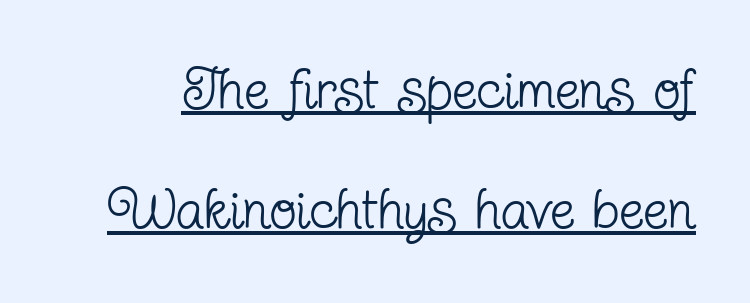
{"serif": "yes", "italic": "no", "bold": "no", "weight": "regular", "width": "condensed", "stroke_contrast": "low", "x_height": "medium", "monospaced": "no", "underline": "yes", "line_spacing": "loose", "line_spacing_ratio": 2.14, "letter_spacing": "normal", "letter_spacing_em": 0.0, "glyph_px": 56}
